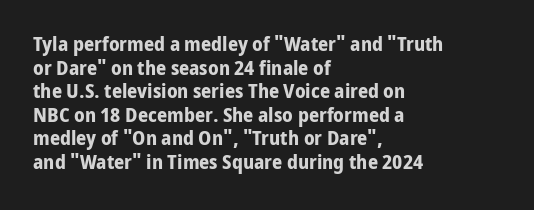
{"italic": "no", "bold": "yes", "underline": "no", "align": "left", "line_spacing_ratio": 1.18, "letter_spacing": "normal", "letter_spacing_em": 0.0, "glyph_px": 20}
